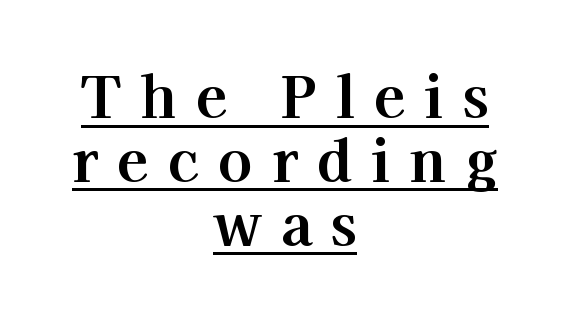
The image shows 57 px bold serif type, upright; set centered, tight line spacing (1.12x), unusually wide letter spacing (+0.34 em), underlined; high stroke contrast and a medium x-height.
